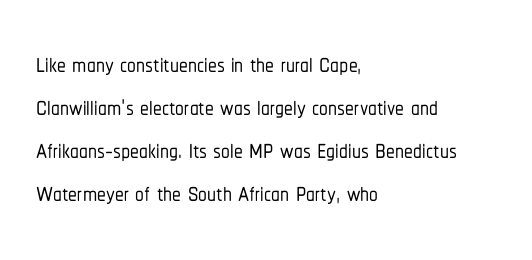
Casual observation: everything's shoved over to the left. The strip under each line holds only bare page. Stroke terminals: plain, sans-serif. Vertical strokes here are truly vertical.
